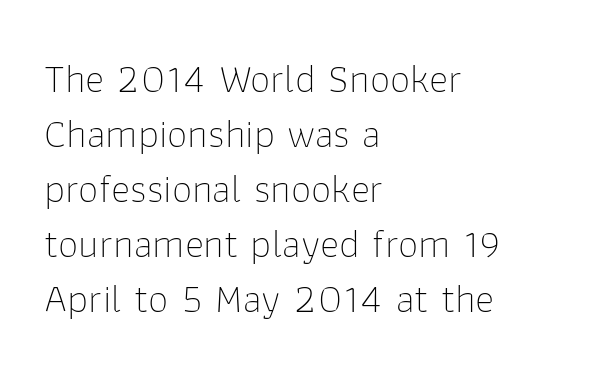
Q: Is the text bold? A: No.
Q: Is the text italic (slanted)? A: No, it is upright.
Q: Is the typeface a serif or a sans-serif typeface? A: Sans-serif.
Q: Is the text underlined? A: No.
Q: How is the paragraph aligned? A: Left-aligned.
Q: Is the spacing between letters normal or unusually wide? A: Normal.
Q: Is the spacing between lines tight, normal or loose? A: Normal.
Q: Width (condensed, normal, or wide)? A: Normal.
Q: Stroke contrast? A: Low.
Q: x-height? A: Medium.
Q: Monospaced? A: No.
